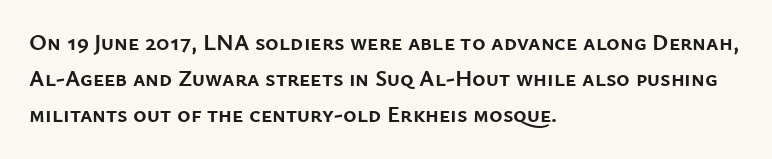
The image shows 23 px bold type, upright; set left-aligned, normal line spacing (1.57x), normal letter spacing, not underlined.
